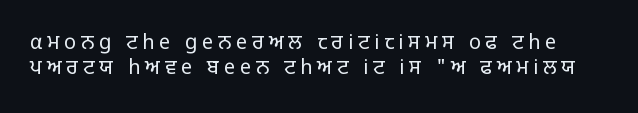
Is the stroke heavy? The answer is a plain regular-or-lighter. Look at the tracking — it's clearly loosened, letters drifting apart. The passage shown is not underscored anywhere. You can tell it's not italic because the verticals are truly vertical.
